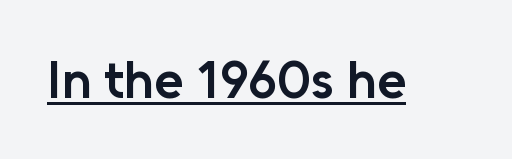
The face used here is proportionally spaced, like ordinary book or web type. The glyphs have the mass of a demibold cut, below bold. The typesetter has applied underlining to the passage shown. I'd call this a sans setting — the letters go barefoot.
